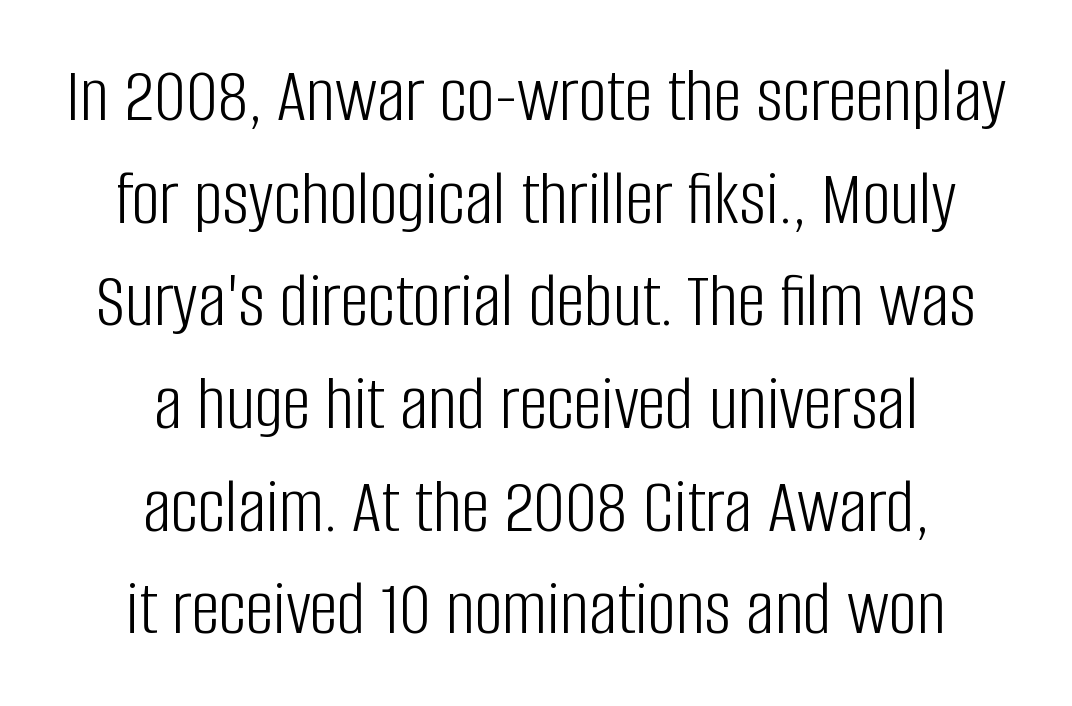
{"serif": "no", "italic": "no", "bold": "no", "weight": "light", "width": "condensed", "stroke_contrast": "low", "x_height": "large", "monospaced": "no", "underline": "no", "align": "center", "line_spacing": "normal", "line_spacing_ratio": 1.3, "letter_spacing": "normal", "letter_spacing_em": 0.0, "glyph_px": 79}
